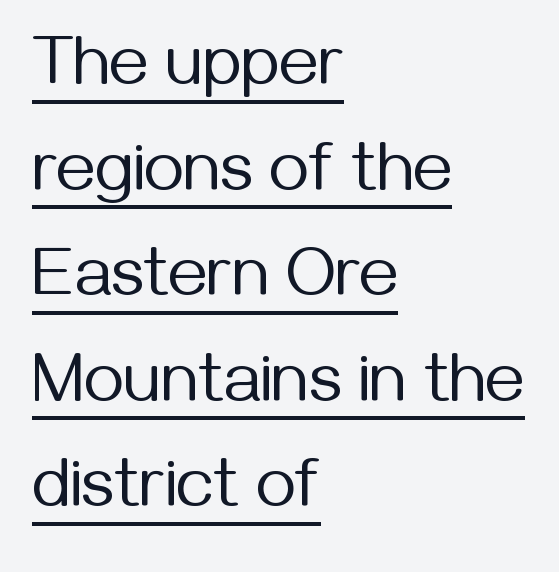
The leading is moderate, giving the passage an even texture. Stems here are at most as thick as an everyday book face. Each line of the rendering has a horizontal stroke beneath the glyphs. The rendering uses natural spacing where letterforms have individual widths. The rag falls on the right side of this text block. This sample uses a sans-serif face.
